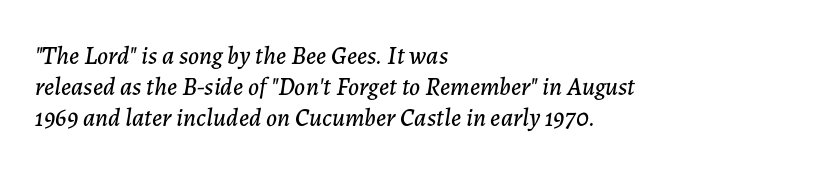
The image shows 25 px text type, italic (leaning right); set left-aligned, line spacing 1.24x, normal letter spacing, not underlined.
